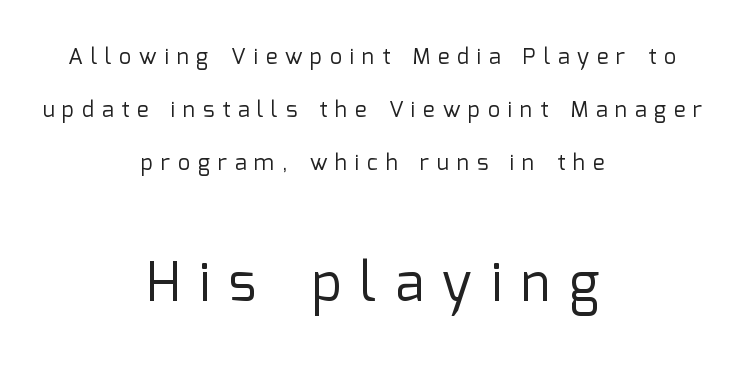
Anything drawn beneath the words? Only blank space. Bigger letters appear in the bottom chunk; the top chunk is reduced. Check where the strokes stop: nothing finishes them off — pure sans. Layout note: lines centered. The letters stand upright; this is a roman face. The passage shown has open, widely tracked lettering throughout.
